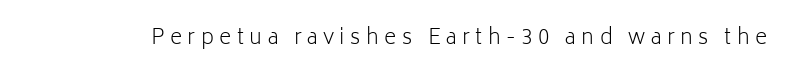
Q: Is the text bold? A: No.
Q: Is the text italic (slanted)? A: No, it is upright.
Q: Is the text underlined? A: No.
Q: Is the spacing between letters normal or unusually wide? A: Unusually wide.
